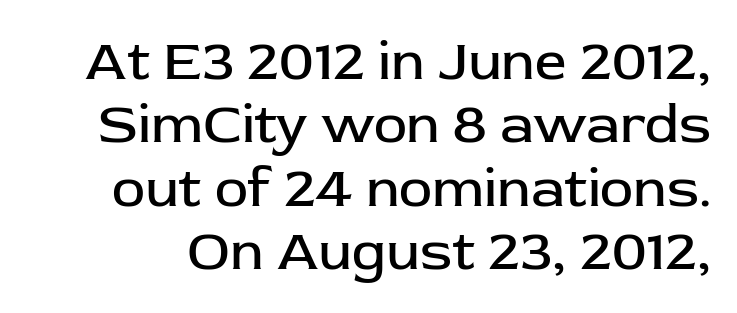
{"serif": "no", "italic": "no", "bold": "no", "weight": "regular", "width": "normal", "stroke_contrast": "low", "x_height": "medium", "monospaced": "no", "underline": "no", "line_spacing": "tight", "line_spacing_ratio": 1.13, "letter_spacing": "normal", "letter_spacing_em": 0.0, "glyph_px": 56}
